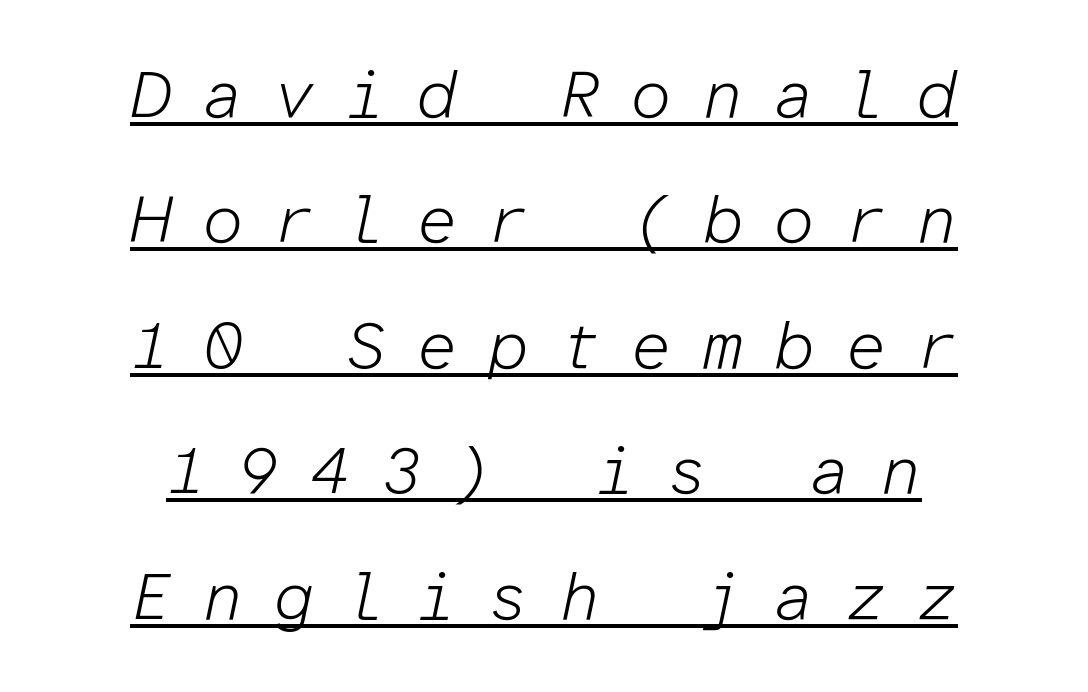
The image shows 66 px light type, italic (leaning right), monospaced; set centered, loose line spacing (1.9x), unusually wide letter spacing (+0.45 em), underlined; low stroke contrast and a medium x-height.
